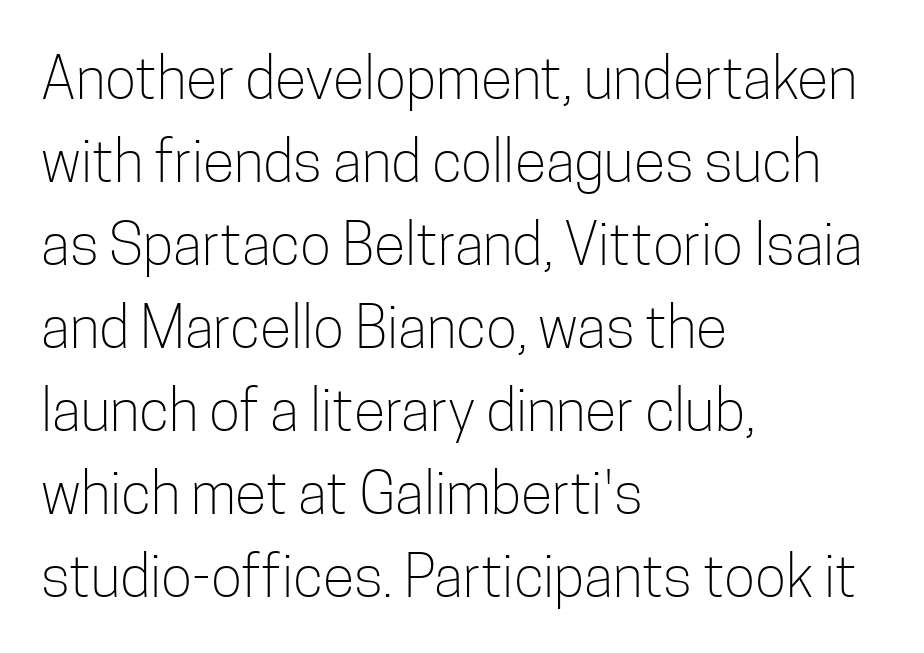
Q: Is the text bold? A: No.
Q: Is the text italic (slanted)? A: No, it is upright.
Q: Is the typeface a serif or a sans-serif typeface? A: Sans-serif.
Q: Is the text underlined? A: No.
Q: How is the paragraph aligned? A: Left-aligned.
Q: Is the spacing between letters normal or unusually wide? A: Normal.
Q: Is the spacing between lines tight, normal or loose? A: Normal.
Q: Width (condensed, normal, or wide)? A: Condensed.
Q: Stroke contrast? A: Low.
Q: x-height? A: Medium.
Q: Monospaced? A: No.
